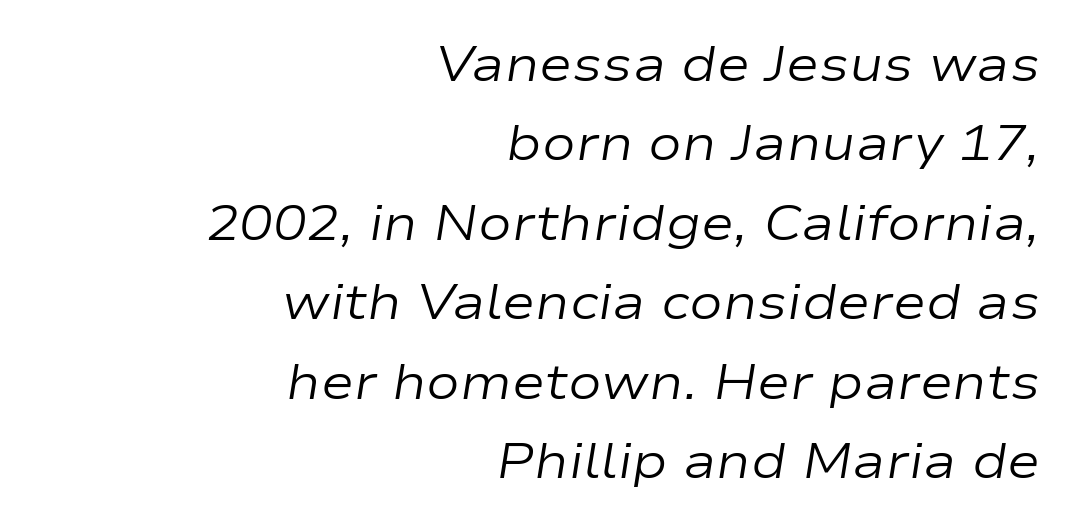
Does the leading feel generous? No, just average. The passage is arranged like a letterhead date or caption credit — flush right. Italic? Definitely — the glyphs are oblique. Tracking here is standard; glyphs follow each other at the usual distance. Looks like regular typesetting: each glyph gets only the width it needs. The characters are drawn with everyday or finer stroke widths.
